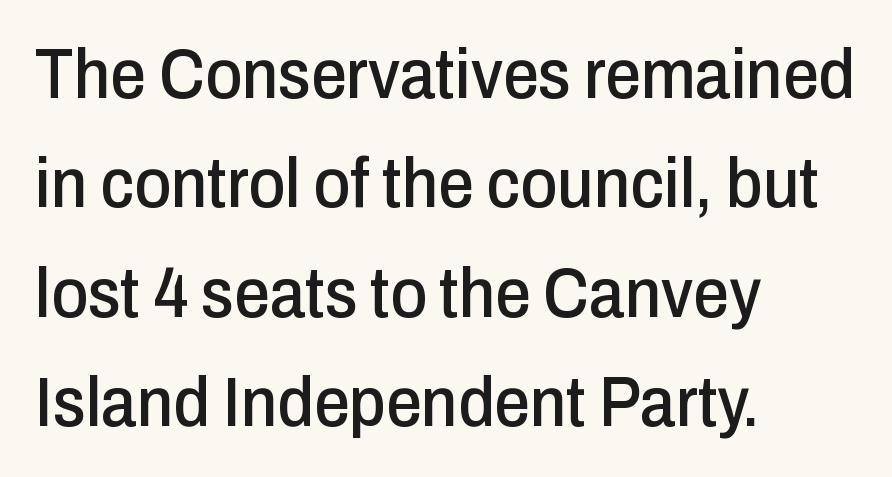
{"serif": "no", "italic": "no", "width": "condensed", "stroke_contrast": "low", "x_height": "medium", "monospaced": "no", "underline": "no", "align": "left", "line_spacing": "normal", "line_spacing_ratio": 1.54, "letter_spacing": "normal", "letter_spacing_em": 0.0, "glyph_px": 71}
